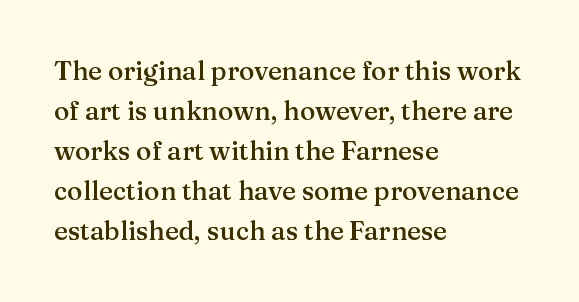
The image shows 26 px text type, upright; set left-aligned, normal line spacing (1.54x), normal letter spacing, not underlined.
